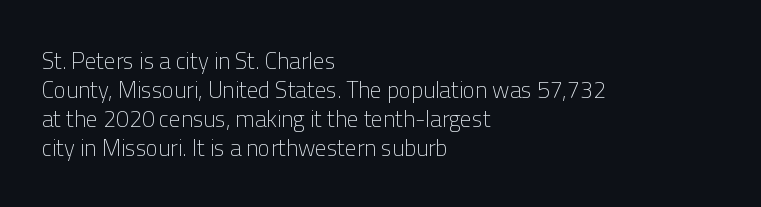
{"italic": "no", "bold": "no", "underline": "no", "align": "left", "line_spacing": "normal", "line_spacing_ratio": 1.26, "letter_spacing": "normal", "letter_spacing_em": 0.0, "glyph_px": 23}
